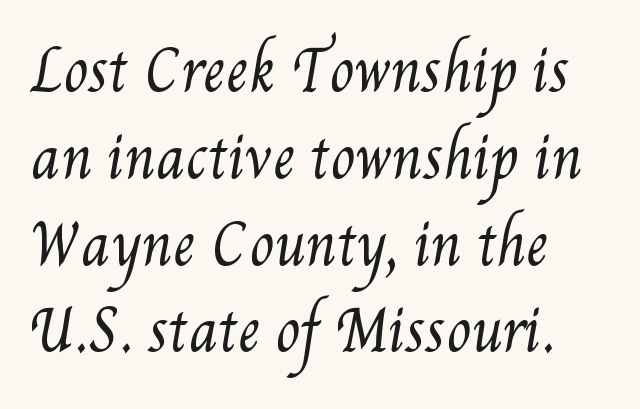
Q: Is the text bold? A: No.
Q: Is the text underlined? A: No.
Q: How is the paragraph aligned? A: Left-aligned.
Q: Is the spacing between letters normal or unusually wide? A: Normal.
Q: Is the spacing between lines tight, normal or loose? A: Normal.
Q: Width (condensed, normal, or wide)? A: Condensed.
Q: Stroke contrast? A: Medium.
Q: x-height? A: Small.
Q: Monospaced? A: No.
